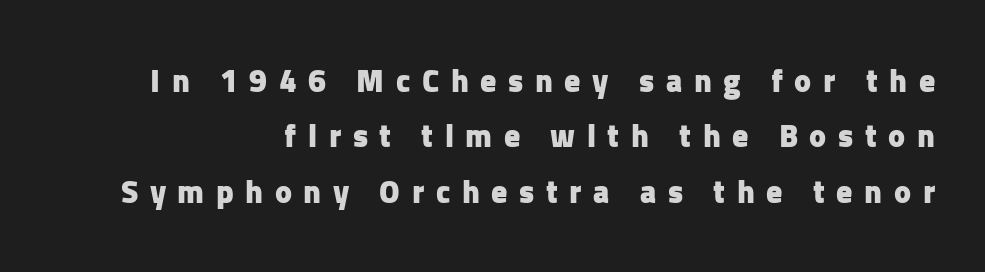
Q: Is the text bold? A: Yes.
Q: Is the text italic (slanted)? A: No, it is upright.
Q: Is the typeface a serif or a sans-serif typeface? A: Sans-serif.
Q: Is the text underlined? A: No.
Q: How is the paragraph aligned? A: Right-aligned.
Q: Is the spacing between letters normal or unusually wide? A: Unusually wide.
Q: Width (condensed, normal, or wide)? A: Normal.
Q: Stroke contrast? A: Low.
Q: x-height? A: Medium.
Q: Monospaced? A: No.
